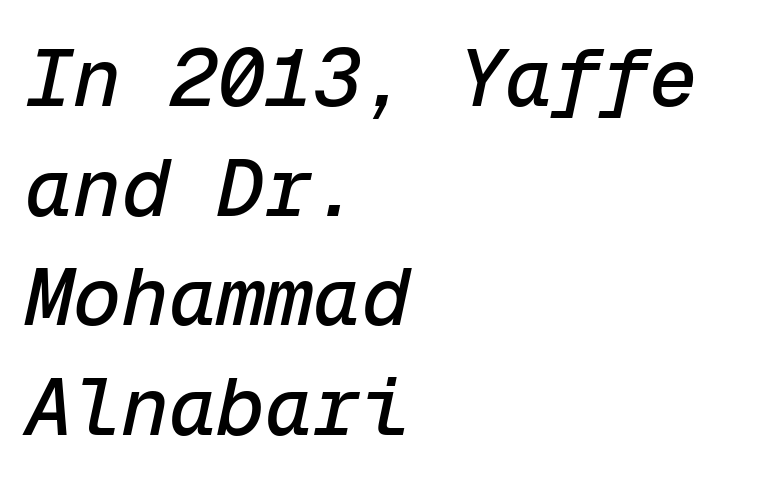
Q: Is the text italic (slanted)? A: Yes, it leans right by about 12 degrees.
Q: Is the text underlined? A: No.
Q: How is the paragraph aligned? A: Left-aligned.
Q: Is the spacing between letters normal or unusually wide? A: Normal.
Q: Is the spacing between lines tight, normal or loose? A: Normal.
Q: Width (condensed, normal, or wide)? A: Normal.
Q: Stroke contrast? A: Low.
Q: x-height? A: Medium.
Q: Monospaced? A: Yes.
